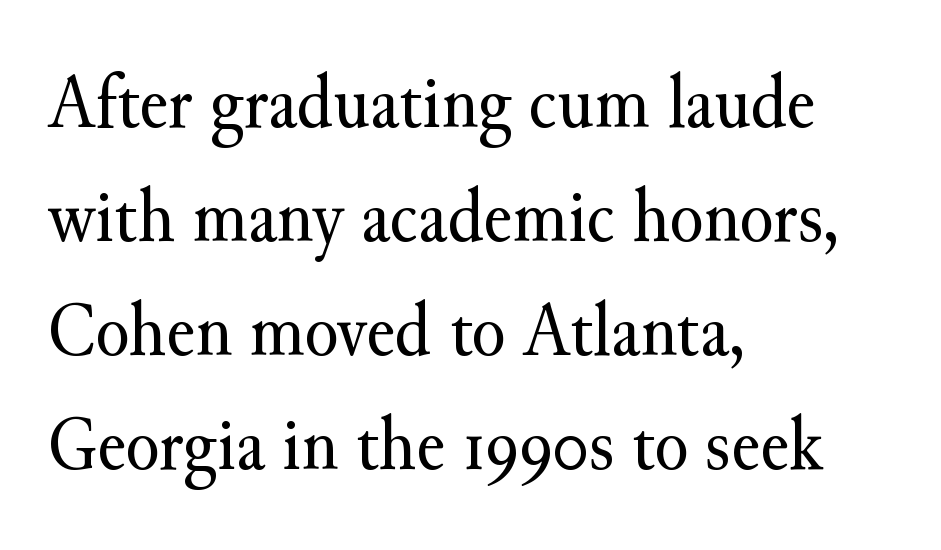
Q: Is the text bold? A: No.
Q: Is the text italic (slanted)? A: No, it is upright.
Q: Is the typeface a serif or a sans-serif typeface? A: Serif.
Q: Is the text underlined? A: No.
Q: How is the paragraph aligned? A: Left-aligned.
Q: Is the spacing between letters normal or unusually wide? A: Normal.
Q: Is the spacing between lines tight, normal or loose? A: Normal.
Q: Width (condensed, normal, or wide)? A: Normal.
Q: Stroke contrast? A: Medium.
Q: x-height? A: Small.
Q: Monospaced? A: No.
